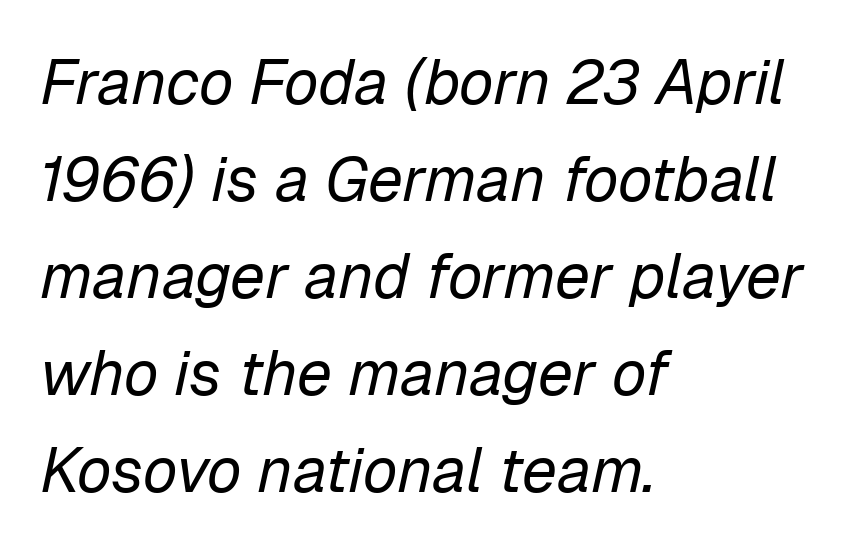
The image shows 63 px regular-weight type, italic (leaning right); set left-aligned, normal line spacing (1.54x), normal letter spacing, not underlined; low stroke contrast and a medium x-height.
